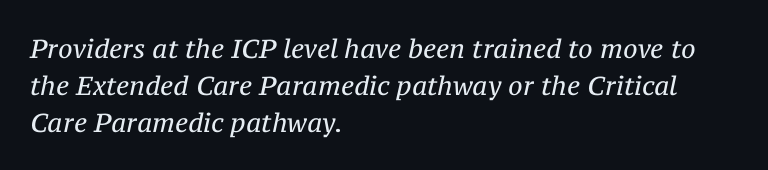
Where is the straight margin? On the left. Unmarked baselines from the first word to the last. Heft: none added — not bold. The font's italic variant was chosen for this text. Glyph-to-glyph distance matches everyday printed text. The designer left line spacing at the default.
